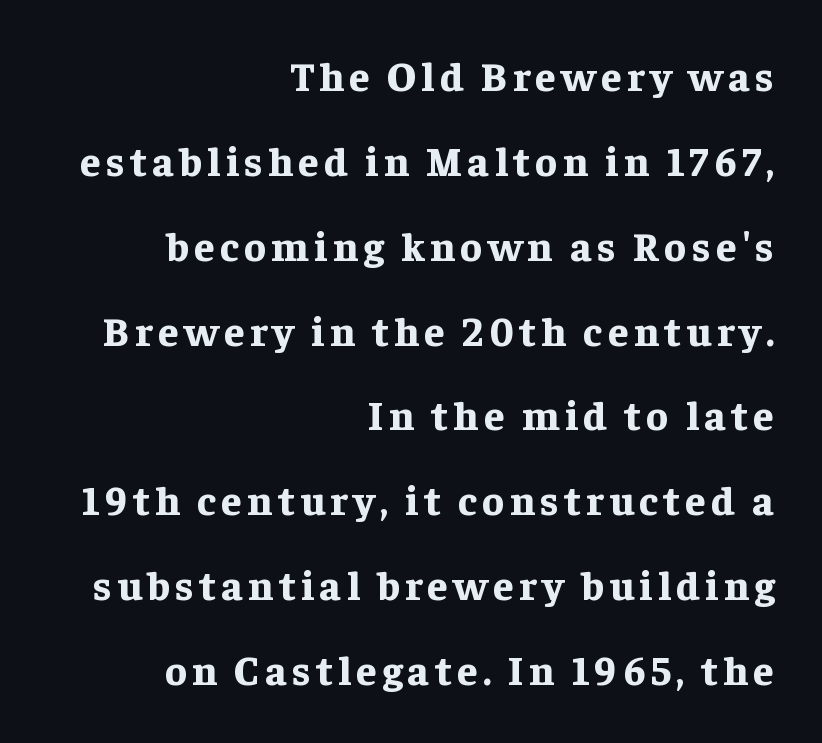
Old-style or modern, the face here clearly has serifs. These lines carry a lot of weight — the face is fully bold. Airy leading. Letters rest on an invisible, unmarked baseline. The rendering uses natural spacing where letterforms have individual widths. Ordinary non-slanted type is in use.
